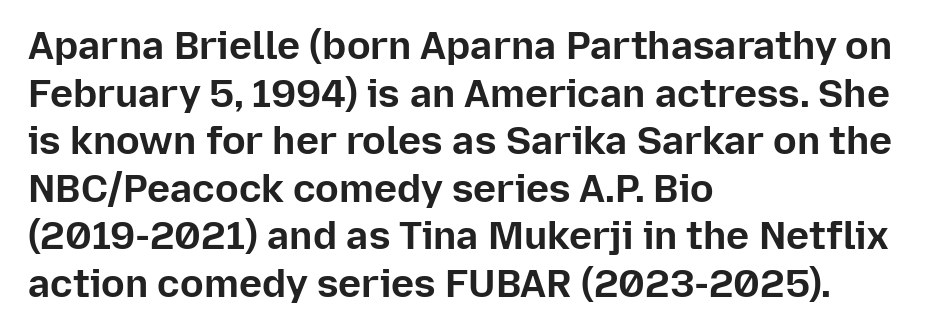
{"serif": "no", "italic": "no", "bold": "yes", "weight": "bold", "width": "normal", "stroke_contrast": "low", "x_height": "medium", "monospaced": "no", "underline": "no", "align": "left", "line_spacing_ratio": 1.22, "letter_spacing": "normal", "letter_spacing_em": 0.0, "glyph_px": 39}
